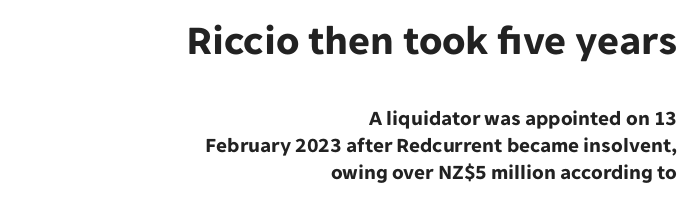
{"serif": "no", "italic": "no", "bold": "yes", "weight": "bold", "width": "normal", "stroke_contrast": "low", "x_height": "medium", "monospaced": "no", "underline": "no", "align": "right", "line_spacing": "normal", "line_spacing_ratio": 1.28, "letter_spacing": "normal", "letter_spacing_em": 0.0, "larger_block": "first", "size_ratio": 2.0, "glyph_px": 42}
